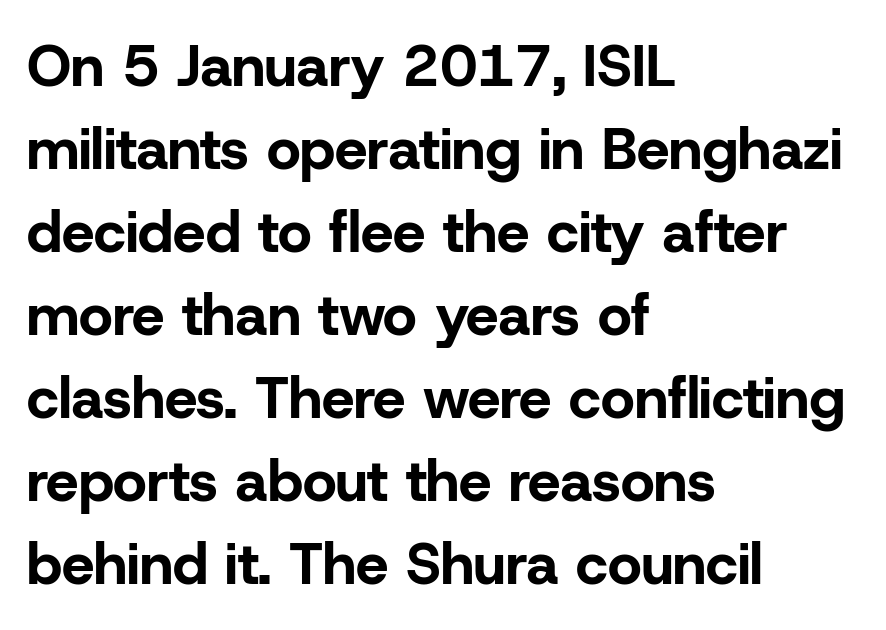
Q: Is the text bold? A: Yes.
Q: Is the text italic (slanted)? A: No, it is upright.
Q: Is the typeface a serif or a sans-serif typeface? A: Sans-serif.
Q: Is the text underlined? A: No.
Q: How is the paragraph aligned? A: Left-aligned.
Q: Is the spacing between letters normal or unusually wide? A: Normal.
Q: Is the spacing between lines tight, normal or loose? A: Normal.
Q: Width (condensed, normal, or wide)? A: Normal.
Q: Stroke contrast? A: Low.
Q: x-height? A: Medium.
Q: Monospaced? A: No.
